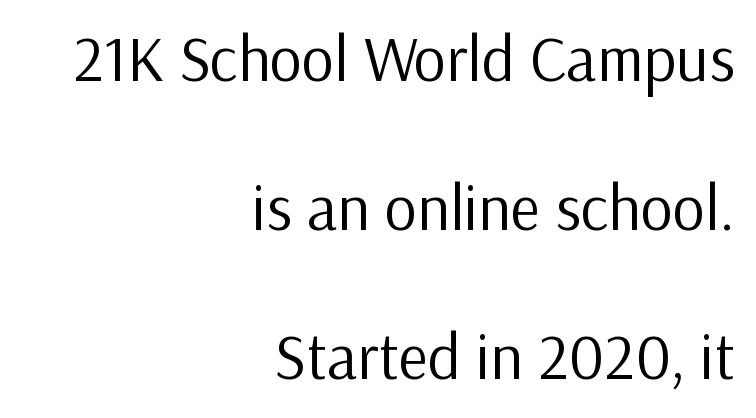
Q: Is the text bold? A: No.
Q: Is the text italic (slanted)? A: No, it is upright.
Q: Is the typeface a serif or a sans-serif typeface? A: Sans-serif.
Q: Is the text underlined? A: No.
Q: How is the paragraph aligned? A: Right-aligned.
Q: Is the spacing between letters normal or unusually wide? A: Normal.
Q: Is the spacing between lines tight, normal or loose? A: Loose.
Q: Width (condensed, normal, or wide)? A: Normal.
Q: Stroke contrast? A: Low.
Q: x-height? A: Medium.
Q: Monospaced? A: No.
